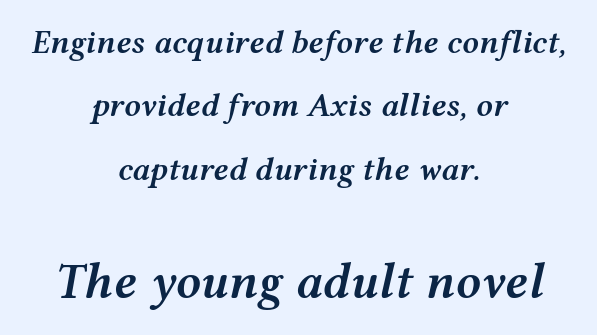
No word sits above an underline. These lines keep a tight, regular rhythm from letter to letter. Widely set lines give the paragraph a tall, airy silhouette. Yep, that's italic — everything's leaning. Typeset on center — no edge is straight.
